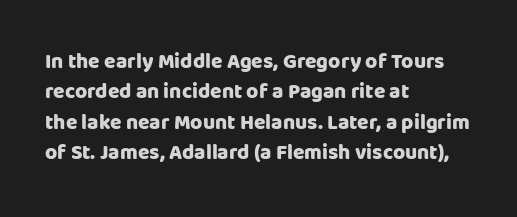
Q: Is the text bold? A: Yes.
Q: Is the text italic (slanted)? A: No, it is upright.
Q: Is the text underlined? A: No.
Q: How is the paragraph aligned? A: Left-aligned.
Q: Is the spacing between letters normal or unusually wide? A: Normal.
Q: Is the spacing between lines tight, normal or loose? A: Normal.
